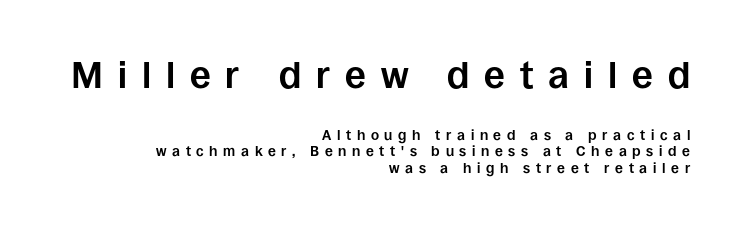
Q: Is the text bold? A: Yes.
Q: Is the text italic (slanted)? A: No, it is upright.
Q: Is the typeface a serif or a sans-serif typeface? A: Sans-serif.
Q: Is the text underlined? A: No.
Q: How is the paragraph aligned? A: Right-aligned.
Q: Is the spacing between letters normal or unusually wide? A: Unusually wide.
Q: Which block of text is set in a larger size, the first (top) or the second (bottom)? A: The first (top) one.
Q: Width (condensed, normal, or wide)? A: Normal.
Q: Stroke contrast? A: Low.
Q: x-height? A: Large.
Q: Monospaced? A: No.
